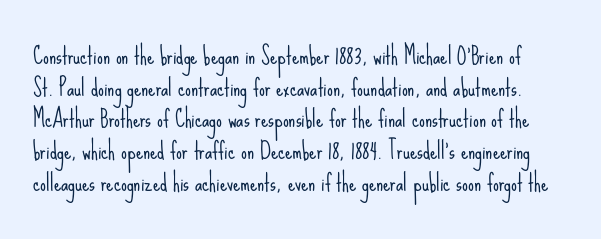
Only glyphs here, with clear space below each row. These lines sit exactly where default settings would place them. Stem width sits at or under what a default text font uses. You can tell it's not italic because the verticals are truly vertical.
